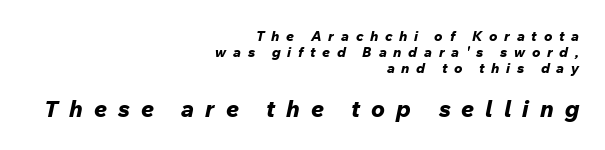
The string is rendered with underlining switched off. In this sample the second text group is rendered at the bigger scale. The axis of the letterforms is tilted away from vertical. Which margin do the lines hug? The right one — the left edge is uneven. The gaps between neighbouring characters are conspicuously large. Plenty of ink on the page — the face is bold.
